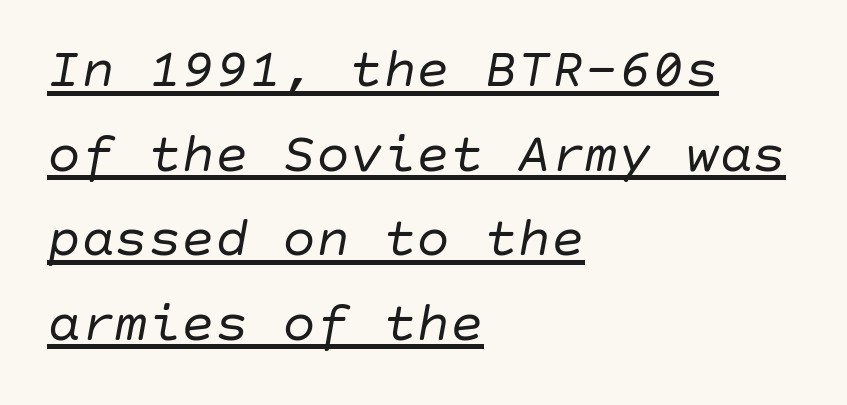
Q: Is the text bold? A: No.
Q: Is the text italic (slanted)? A: Yes, it leans right by about 10 degrees.
Q: Is the text underlined? A: Yes.
Q: How is the paragraph aligned? A: Left-aligned.
Q: Is the spacing between letters normal or unusually wide? A: Normal.
Q: Is the spacing between lines tight, normal or loose? A: Normal.
Q: Width (condensed, normal, or wide)? A: Normal.
Q: Stroke contrast? A: Low.
Q: x-height? A: Large.
